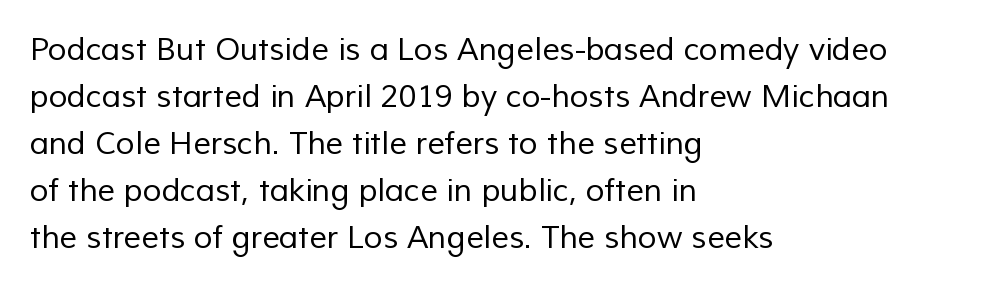
Q: Is the text bold? A: No.
Q: Is the typeface a serif or a sans-serif typeface? A: Sans-serif.
Q: Is the text underlined? A: No.
Q: How is the paragraph aligned? A: Left-aligned.
Q: Is the spacing between letters normal or unusually wide? A: Normal.
Q: Is the spacing between lines tight, normal or loose? A: Normal.
Q: Width (condensed, normal, or wide)? A: Normal.
Q: Stroke contrast? A: Low.
Q: x-height? A: Medium.
Q: Monospaced? A: No.
